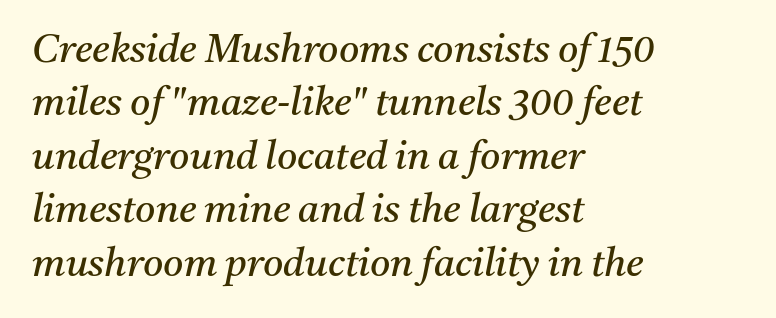
The image shows 39 px regular-weight serif type, italic (leaning right); set left-aligned, normal line spacing (1.37x), normal letter spacing, not underlined; medium stroke contrast and a medium x-height.
